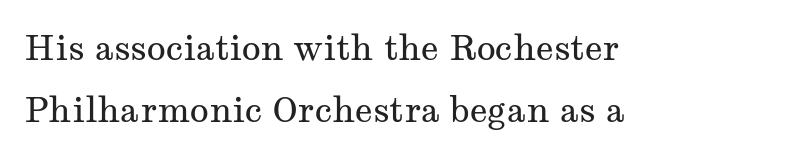
Q: Is the text bold? A: No.
Q: Is the text italic (slanted)? A: No, it is upright.
Q: Is the typeface a serif or a sans-serif typeface? A: Serif.
Q: Is the text underlined? A: No.
Q: How is the paragraph aligned? A: Left-aligned.
Q: Is the spacing between letters normal or unusually wide? A: Normal.
Q: Width (condensed, normal, or wide)? A: Wide.
Q: Stroke contrast? A: Medium.
Q: x-height? A: Medium.
Q: Monospaced? A: No.
